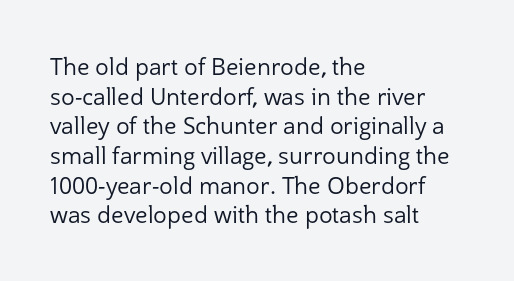
The image shows 23 px text type, upright; set left-aligned, normal line spacing (1.29x), normal letter spacing, not underlined.
